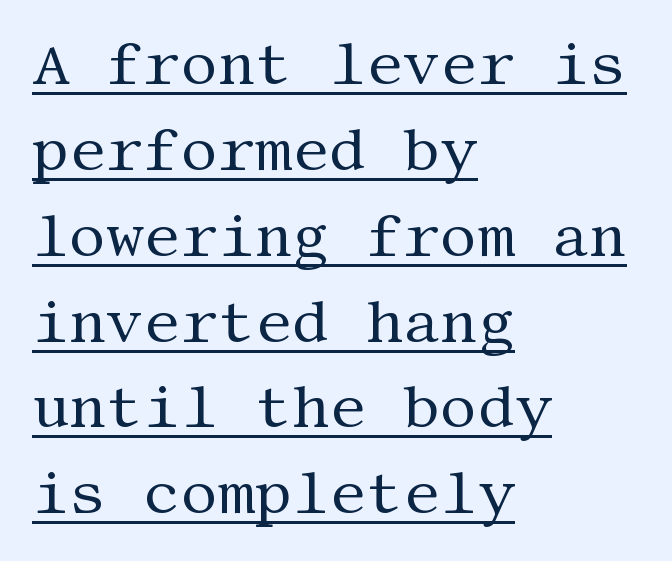
{"serif": "yes", "italic": "no", "bold": "no", "weight": "regular", "width": "normal", "stroke_contrast": "medium", "x_height": "large", "underline": "yes", "align": "left", "line_spacing": "normal", "line_spacing_ratio": 1.48, "letter_spacing": "normal", "letter_spacing_em": 0.0, "glyph_px": 58}
